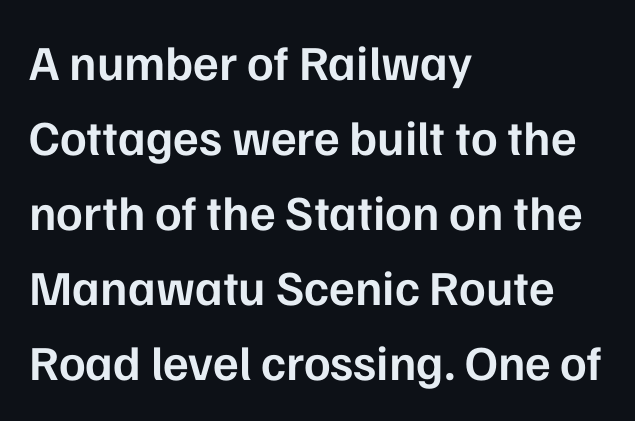
Check under the words: just untouched page. These lines are composed in type without serifs. Leading matches the norm, producing a regular column. The face used here is rendered with its standard letterfit. Each glyph is drawn with semibold strokes, heavier than normal yet not fully bold. Characters remain perfectly vertical along every line.
